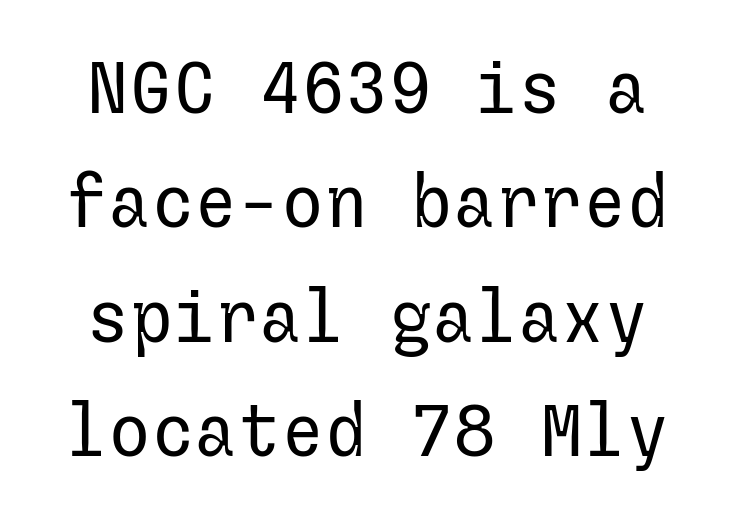
Nobody drew a line under any word here. The block of text has a typical density, with ordinary space between rows. Heaviness? Minimal to ordinary, like unemphasized prose. The lettering holds an erect, upright posture throughout. Typographically, this falls in the sans-serif category.
